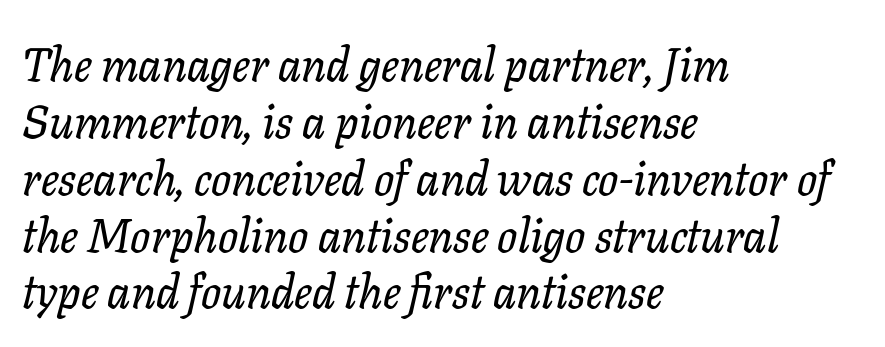
Q: Is the text italic (slanted)? A: Yes, it leans right by about 11 degrees.
Q: Is the typeface a serif or a sans-serif typeface? A: Serif.
Q: Is the text underlined? A: No.
Q: How is the paragraph aligned? A: Left-aligned.
Q: Is the spacing between letters normal or unusually wide? A: Normal.
Q: Width (condensed, normal, or wide)? A: Normal.
Q: Stroke contrast? A: Low.
Q: x-height? A: Medium.
Q: Monospaced? A: No.
